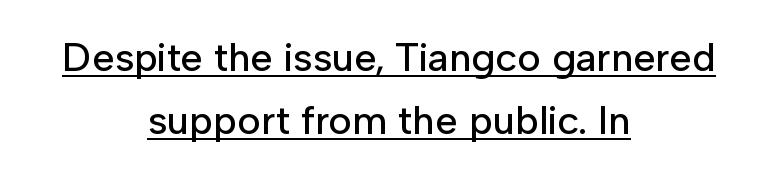
Q: Is the text italic (slanted)? A: No, it is upright.
Q: Is the typeface a serif or a sans-serif typeface? A: Sans-serif.
Q: Is the text underlined? A: Yes.
Q: How is the paragraph aligned? A: Centered.
Q: Is the spacing between letters normal or unusually wide? A: Normal.
Q: Is the spacing between lines tight, normal or loose? A: Normal.
Q: Width (condensed, normal, or wide)? A: Normal.
Q: Stroke contrast? A: Low.
Q: x-height? A: Medium.
Q: Monospaced? A: No.
